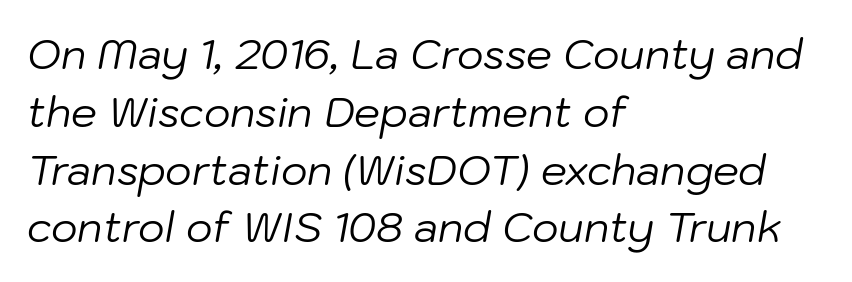
{"italic": "yes", "lean": "right", "slant_degrees": 10, "bold": "no", "weight": "regular", "width": "normal", "stroke_contrast": "low", "x_height": "medium", "monospaced": "no", "underline": "no", "align": "left", "line_spacing": "normal", "line_spacing_ratio": 1.41, "letter_spacing": "normal", "letter_spacing_em": 0.0, "glyph_px": 41}
